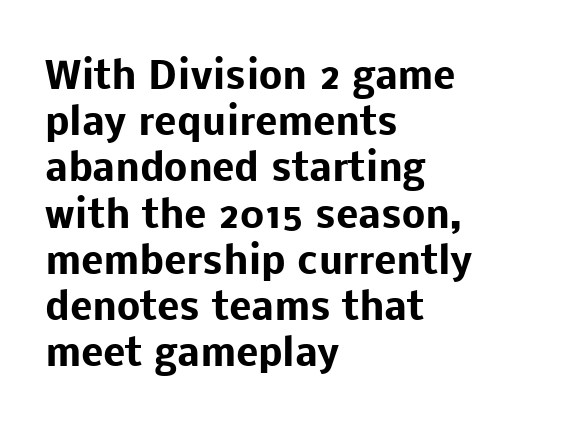
{"serif": "no", "italic": "no", "bold": "yes", "weight": "heavy", "width": "normal", "stroke_contrast": "low", "x_height": "medium", "monospaced": "no", "underline": "no", "align": "left", "line_spacing": "normal", "line_spacing_ratio": 1.25, "letter_spacing": "normal", "letter_spacing_em": 0.0, "glyph_px": 37}
